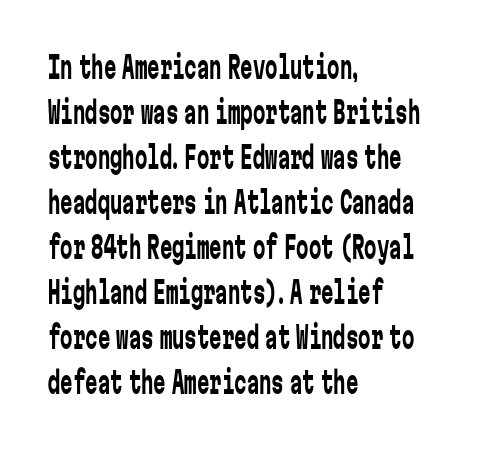
Q: Is the text bold? A: No.
Q: Is the text italic (slanted)? A: No, it is upright.
Q: Is the typeface a serif or a sans-serif typeface? A: Sans-serif.
Q: Is the text underlined? A: No.
Q: How is the paragraph aligned? A: Left-aligned.
Q: Is the spacing between letters normal or unusually wide? A: Normal.
Q: Is the spacing between lines tight, normal or loose? A: Normal.
Q: Width (condensed, normal, or wide)? A: Condensed.
Q: Stroke contrast? A: Low.
Q: x-height? A: Medium.
Q: Monospaced? A: Yes.
